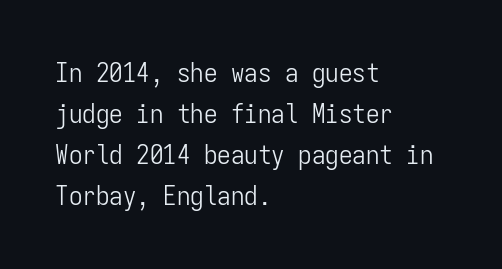
{"italic": "no", "bold": "no", "underline": "no", "align": "left", "line_spacing": "normal", "line_spacing_ratio": 1.52, "letter_spacing": "normal", "letter_spacing_em": 0.0, "glyph_px": 27}
